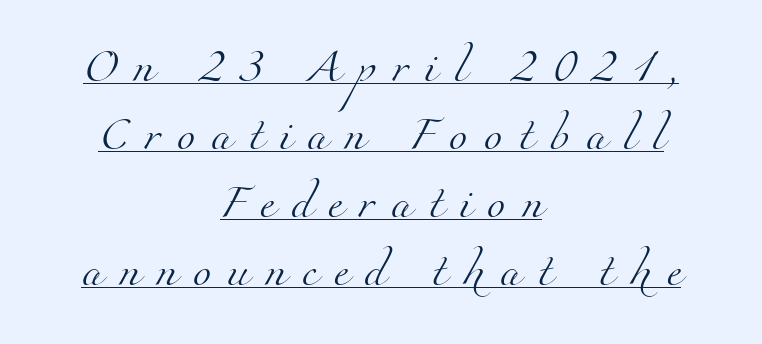
The image shows 33 px light serif type; set centered, loose line spacing (2.06x), unusually wide letter spacing (+0.49 em), underlined; medium stroke contrast and a small x-height.
